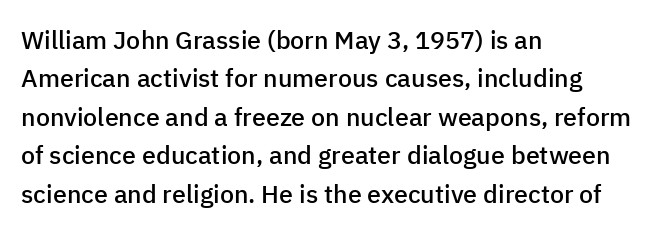
Q: Is the text bold? A: Semi-bold.
Q: Is the text italic (slanted)? A: No, it is upright.
Q: Is the text underlined? A: No.
Q: How is the paragraph aligned? A: Left-aligned.
Q: Is the spacing between letters normal or unusually wide? A: Normal.
Q: Is the spacing between lines tight, normal or loose? A: Normal.
